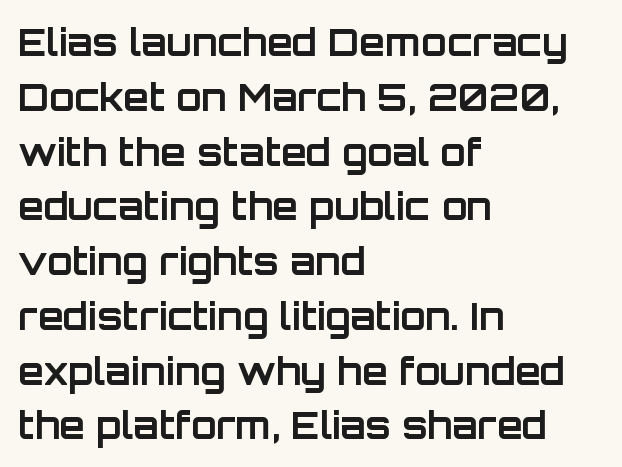
Q: Is the text bold? A: Yes.
Q: Is the text italic (slanted)? A: No, it is upright.
Q: Is the typeface a serif or a sans-serif typeface? A: Sans-serif.
Q: Is the text underlined? A: No.
Q: How is the paragraph aligned? A: Left-aligned.
Q: Is the spacing between letters normal or unusually wide? A: Normal.
Q: Is the spacing between lines tight, normal or loose? A: Normal.
Q: Width (condensed, normal, or wide)? A: Normal.
Q: Stroke contrast? A: Low.
Q: x-height? A: Large.
Q: Monospaced? A: No.
